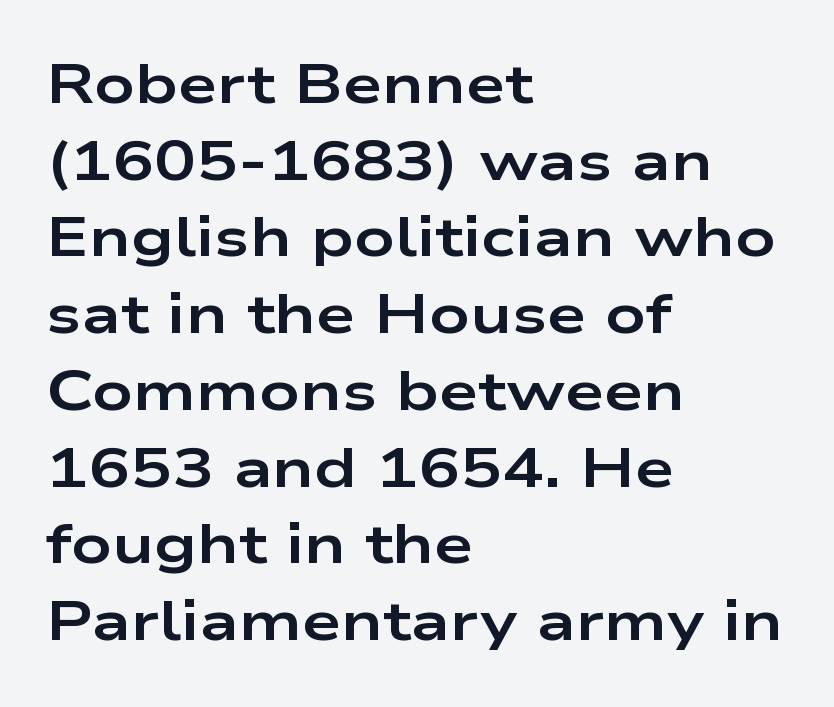
Q: Is the text bold? A: Yes.
Q: Is the text italic (slanted)? A: No, it is upright.
Q: Is the typeface a serif or a sans-serif typeface? A: Sans-serif.
Q: Is the text underlined? A: No.
Q: How is the paragraph aligned? A: Left-aligned.
Q: Is the spacing between letters normal or unusually wide? A: Normal.
Q: Is the spacing between lines tight, normal or loose? A: Normal.
Q: Width (condensed, normal, or wide)? A: Wide.
Q: Stroke contrast? A: Low.
Q: x-height? A: Medium.
Q: Monospaced? A: No.
